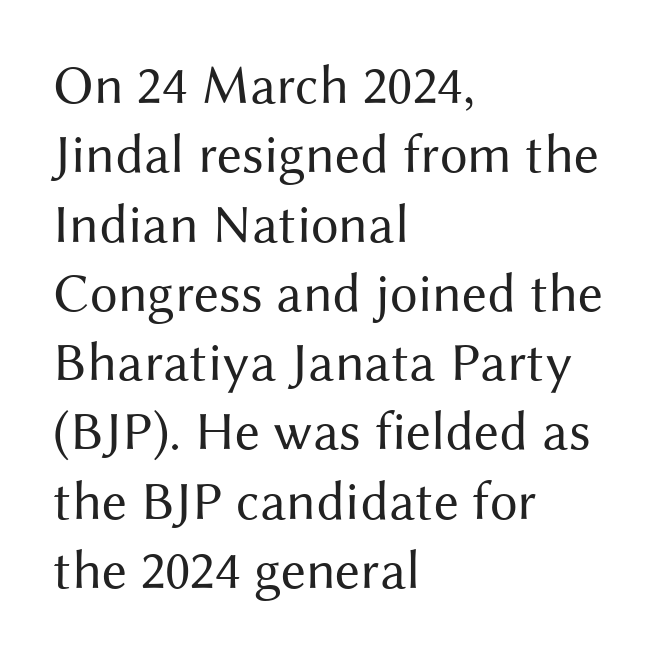
{"serif": "no", "italic": "no", "bold": "no", "weight": "regular", "width": "normal", "stroke_contrast": "medium", "x_height": "medium", "monospaced": "no", "underline": "no", "align": "left", "line_spacing": "normal", "line_spacing_ratio": 1.26, "letter_spacing": "normal", "letter_spacing_em": 0.0, "glyph_px": 55}
